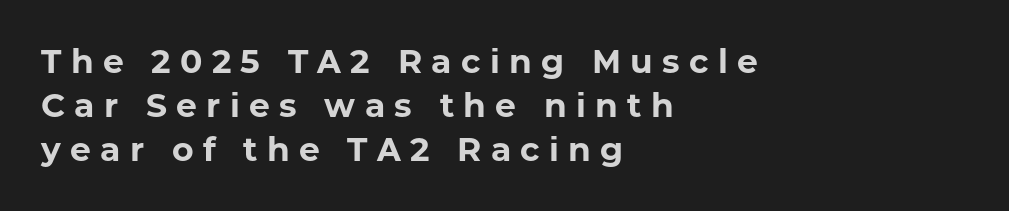
{"serif": "no", "italic": "no", "bold": "yes", "weight": "bold", "width": "normal", "stroke_contrast": "low", "x_height": "medium", "monospaced": "no", "underline": "no", "align": "left", "line_spacing": "normal", "line_spacing_ratio": 1.33, "letter_spacing": "wide", "letter_spacing_em": 0.28, "glyph_px": 33}
